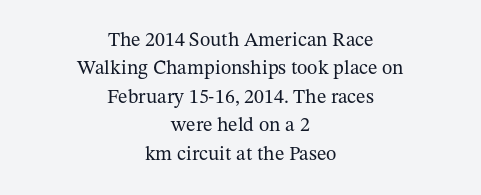
The image shows 20 px text type, upright; set centered, normal line spacing (1.42x), normal letter spacing, not underlined.
